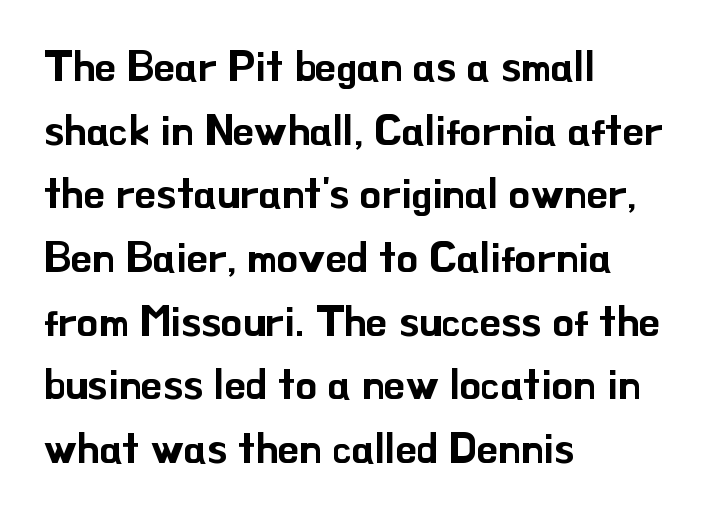
The lines sit at an ordinary, default distance from one another. Horizontally, the lines are justified to the leading edge only. Characters remain perfectly vertical along every line. The rendering uses natural spacing where letterforms have individual widths. Examine the stroke ends and you'll find no serifs.
